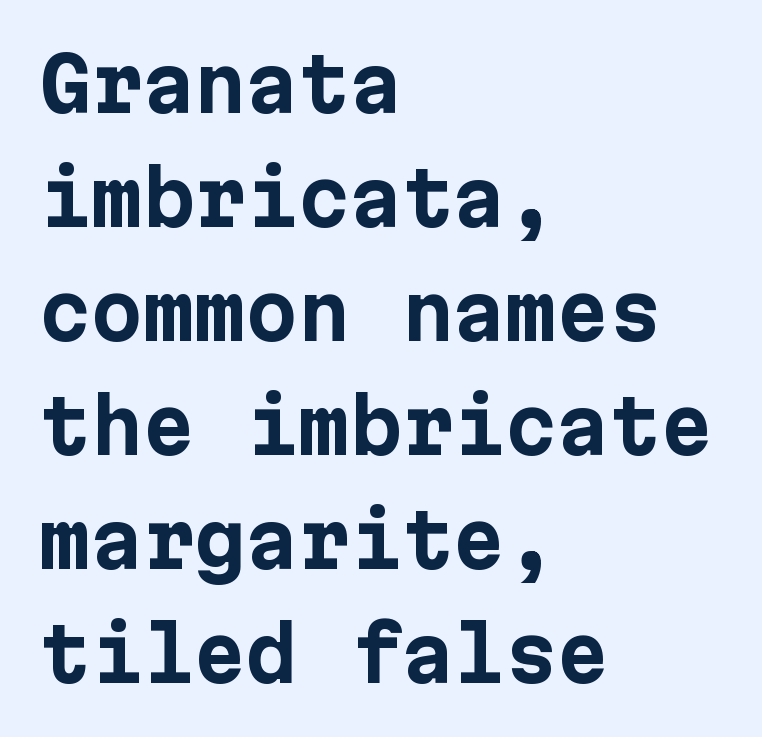
Q: Is the text bold? A: Yes.
Q: Is the text italic (slanted)? A: No, it is upright.
Q: Is the typeface a serif or a sans-serif typeface? A: Sans-serif.
Q: Is the text underlined? A: No.
Q: How is the paragraph aligned? A: Left-aligned.
Q: Is the spacing between letters normal or unusually wide? A: Normal.
Q: Is the spacing between lines tight, normal or loose? A: Normal.
Q: Width (condensed, normal, or wide)? A: Normal.
Q: Stroke contrast? A: Low.
Q: x-height? A: Medium.
